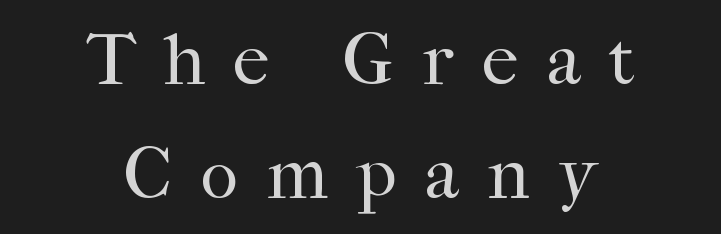
Posture: upright roman. Is the stroke heavy? The answer is a plain regular-or-lighter. A typesetter would label this face a serif. You could only call the tracking loose — the letters float apart. The rendering uses a moderate line-height, typical for paragraphs. Has an underline been added? It has not.
